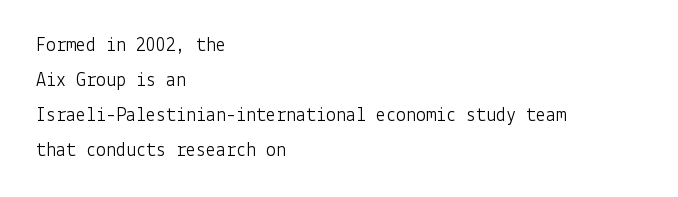
{"italic": "no", "bold": "no", "underline": "no", "align": "left", "line_spacing_ratio": 1.75, "letter_spacing": "normal", "letter_spacing_em": 0.0, "glyph_px": 20}
